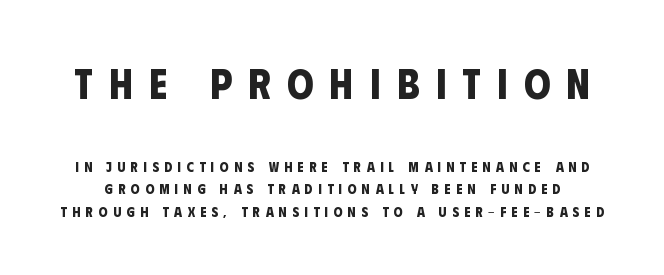
{"serif": "no", "bold": "yes", "weight": "bold", "width": "condensed", "stroke_contrast": "low", "x_height": "large", "monospaced": "no", "underline": "no", "line_spacing": "normal", "line_spacing_ratio": 1.62, "letter_spacing": "wide", "letter_spacing_em": 0.39, "larger_block": "first", "size_ratio": 3.0, "glyph_px": 42}
